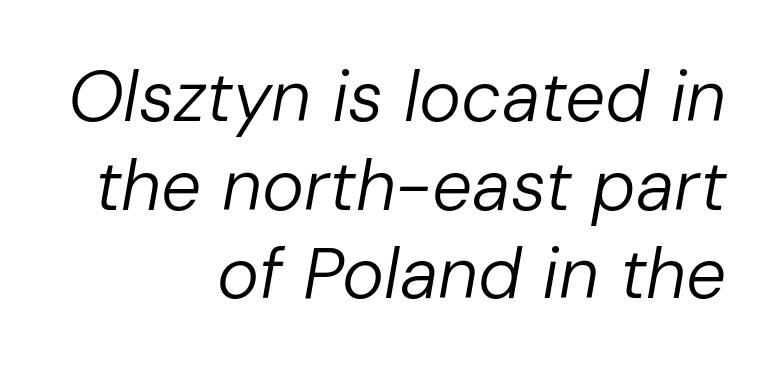
Q: Is the text bold? A: No.
Q: Is the text italic (slanted)? A: Yes, it leans right by about 10 degrees.
Q: Is the text underlined? A: No.
Q: How is the paragraph aligned? A: Right-aligned.
Q: Is the spacing between letters normal or unusually wide? A: Normal.
Q: Is the spacing between lines tight, normal or loose? A: Normal.
Q: Width (condensed, normal, or wide)? A: Normal.
Q: Stroke contrast? A: Low.
Q: x-height? A: Medium.
Q: Monospaced? A: No.
